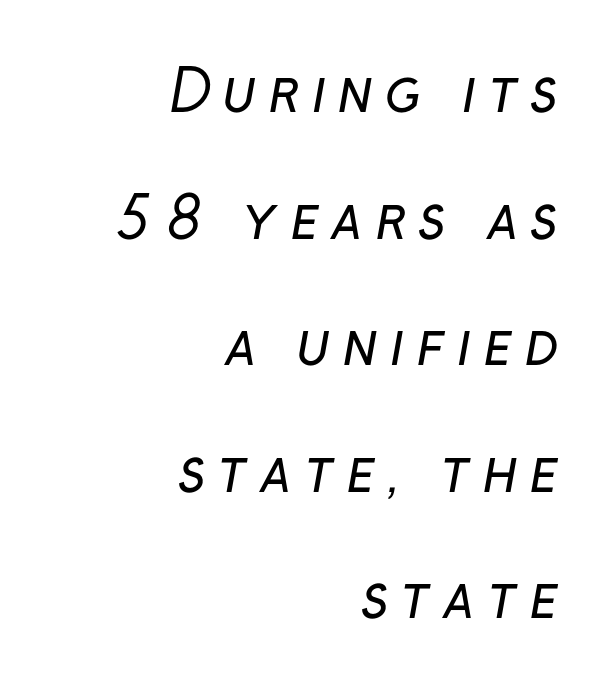
{"serif": "no", "bold": "no", "weight": "regular", "width": "normal", "stroke_contrast": "low", "x_height": "medium", "monospaced": "no", "underline": "no", "align": "right", "line_spacing": "loose", "line_spacing_ratio": 2.22, "letter_spacing": "wide", "letter_spacing_em": 0.2, "glyph_px": 57}
